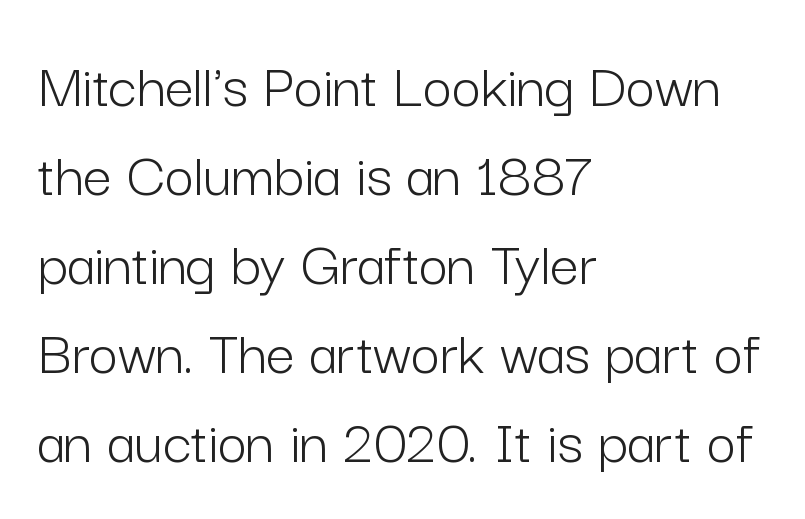
The image shows 64 px light sans-serif type, upright; set left-aligned, normal line spacing (1.39x), normal letter spacing, not underlined; low stroke contrast and a medium x-height.
